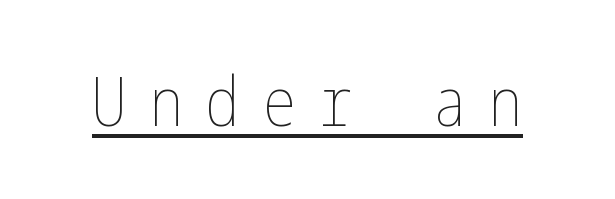
Q: Is the text bold? A: No.
Q: Is the text italic (slanted)? A: No, it is upright.
Q: Is the text underlined? A: Yes.
Q: Is the spacing between letters normal or unusually wide? A: Unusually wide.
Q: Width (condensed, normal, or wide)? A: Condensed.
Q: Stroke contrast? A: Low.
Q: x-height? A: Medium.
